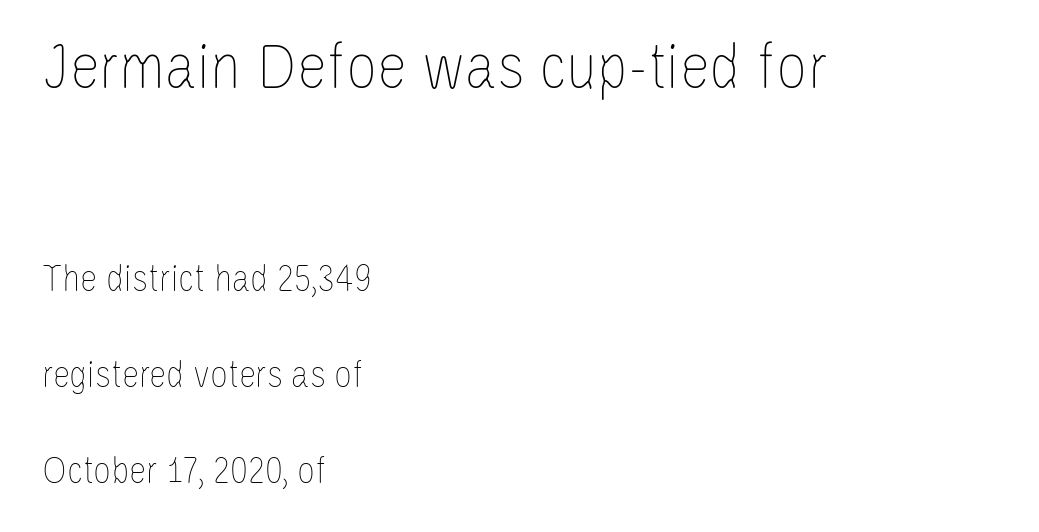
The image shows 68 px thin, condensed type, upright; set left-aligned, loose line spacing (2.46x), normal letter spacing, not underlined; the first (top) block is 1.74x larger; low stroke contrast and a large x-height.
